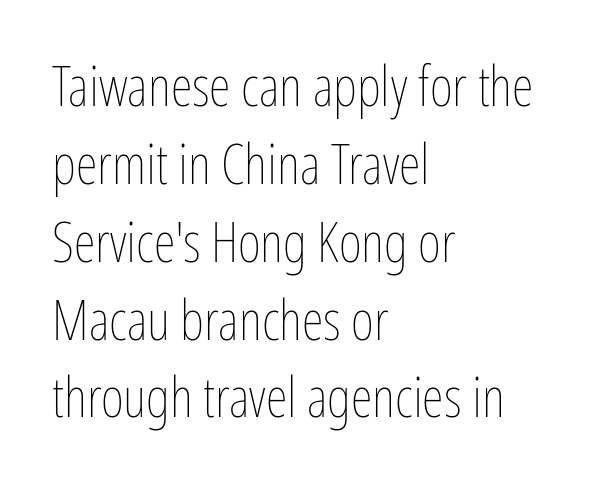
Q: Is the text bold? A: No.
Q: Is the text italic (slanted)? A: No, it is upright.
Q: Is the text underlined? A: No.
Q: How is the paragraph aligned? A: Left-aligned.
Q: Is the spacing between letters normal or unusually wide? A: Normal.
Q: Is the spacing between lines tight, normal or loose? A: Normal.
Q: Width (condensed, normal, or wide)? A: Condensed.
Q: Stroke contrast? A: Low.
Q: x-height? A: Medium.
Q: Monospaced? A: No.
